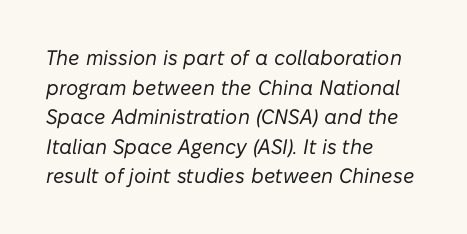
Q: Is the text bold? A: No.
Q: Is the text italic (slanted)? A: Yes, it leans right by about 10 degrees.
Q: Is the text underlined? A: No.
Q: How is the paragraph aligned? A: Left-aligned.
Q: Is the spacing between letters normal or unusually wide? A: Normal.
Q: Is the spacing between lines tight, normal or loose? A: Normal.
